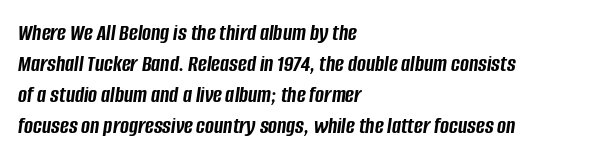
Q: Is the text bold? A: Yes.
Q: Is the text italic (slanted)? A: Yes, it leans right by about 8 degrees.
Q: Is the text underlined? A: No.
Q: How is the paragraph aligned? A: Left-aligned.
Q: Is the spacing between letters normal or unusually wide? A: Normal.
Q: Is the spacing between lines tight, normal or loose? A: Normal.
